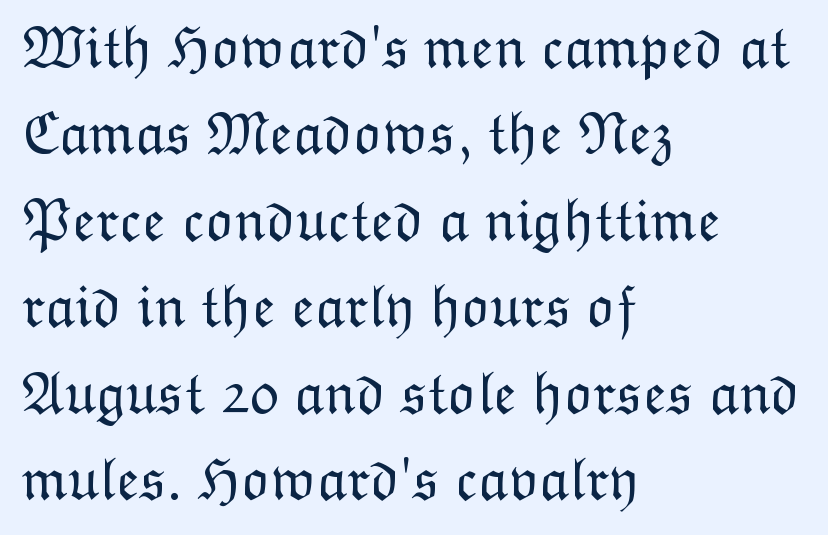
Q: Is the text bold? A: No.
Q: Is the text italic (slanted)? A: No, it is upright.
Q: Is the text underlined? A: No.
Q: How is the paragraph aligned? A: Left-aligned.
Q: Is the spacing between letters normal or unusually wide? A: Normal.
Q: Is the spacing between lines tight, normal or loose? A: Normal.
Q: Width (condensed, normal, or wide)? A: Normal.
Q: Stroke contrast? A: Low.
Q: x-height? A: Medium.
Q: Monospaced? A: No.
